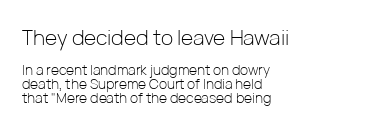
{"italic": "no", "bold": "no", "underline": "no", "align": "left", "line_spacing": "tight", "line_spacing_ratio": 1.01, "letter_spacing": "normal", "letter_spacing_em": 0.0, "larger_block": "first", "size_ratio": 1.5, "glyph_px": 21}
